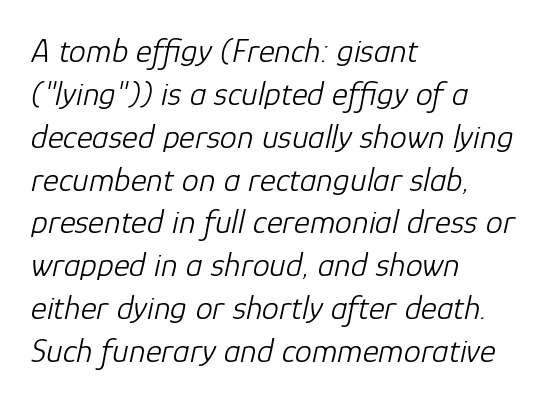
{"italic": "yes", "lean": "right", "slant_degrees": 12, "bold": "no", "weight": "light", "width": "normal", "stroke_contrast": "low", "x_height": "medium", "monospaced": "no", "underline": "no", "align": "left", "line_spacing": "normal", "line_spacing_ratio": 1.26, "letter_spacing": "normal", "letter_spacing_em": 0.0, "glyph_px": 34}
